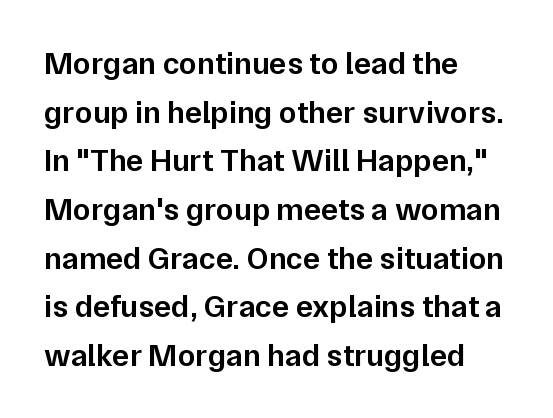
The image shows 32 px semibold sans-serif type, upright; set left-aligned, normal line spacing (1.52x), normal letter spacing, not underlined; low stroke contrast and a medium x-height.
